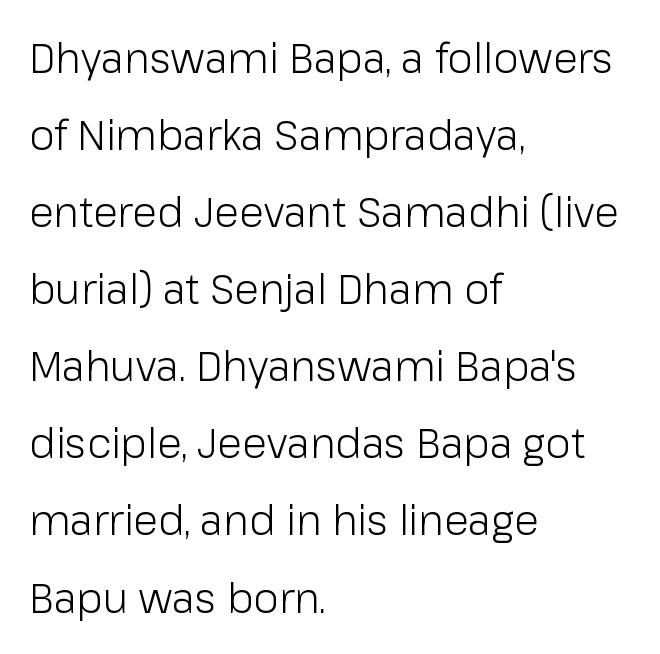
These lines keep a tight, regular rhythm from letter to letter. Nobody drew a line under any word here. Nothing heavy about these letters — not bold at all. Typeset ragged right — the left edge is the straight one.
